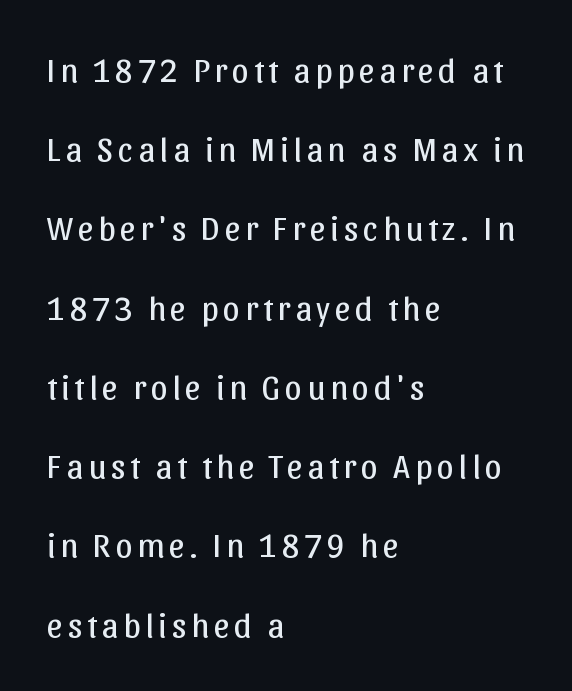
{"serif": "no", "italic": "no", "bold": "no", "weight": "regular", "width": "normal", "stroke_contrast": "low", "x_height": "medium", "monospaced": "no", "underline": "no", "align": "left", "line_spacing": "loose", "line_spacing_ratio": 2.33, "glyph_px": 34}
